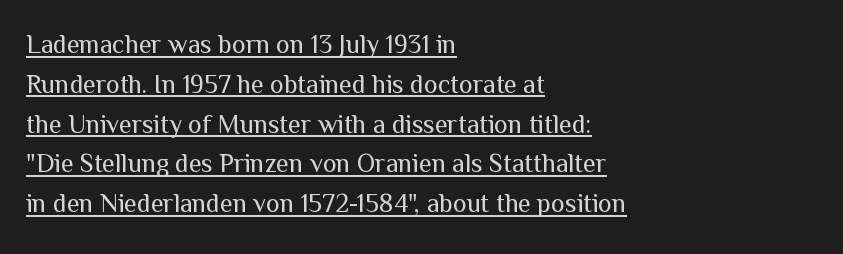
The rendering uses a moderate line-height, typical for paragraphs. The passage shown has conventional tracking throughout. The letters stand straight up with perfectly vertical stems. The rendering anchors every line to the left-hand side. Honestly, the underline is the first thing you notice here.
